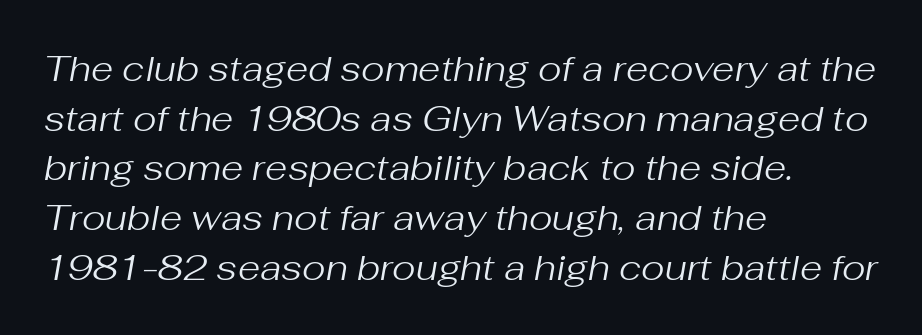
The image shows 36 px regular-weight type, italic (leaning right); set left-aligned, normal line spacing (1.38x), normal letter spacing, not underlined; medium stroke contrast and a medium x-height.
